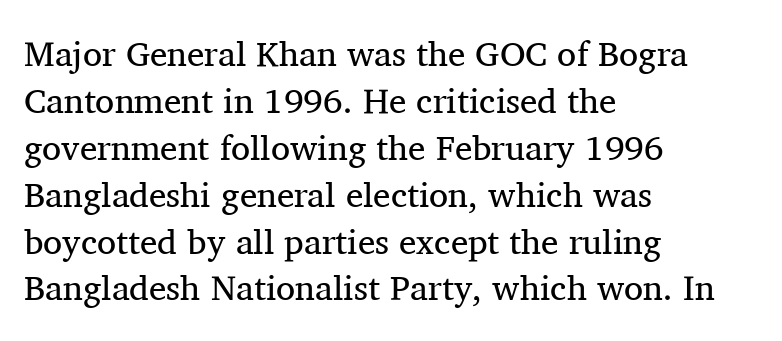
{"serif": "yes", "italic": "no", "bold": "no", "weight": "regular", "width": "normal", "stroke_contrast": "medium", "x_height": "medium", "monospaced": "no", "underline": "no", "align": "left", "line_spacing": "normal", "line_spacing_ratio": 1.34, "letter_spacing": "normal", "letter_spacing_em": 0.0, "glyph_px": 35}
